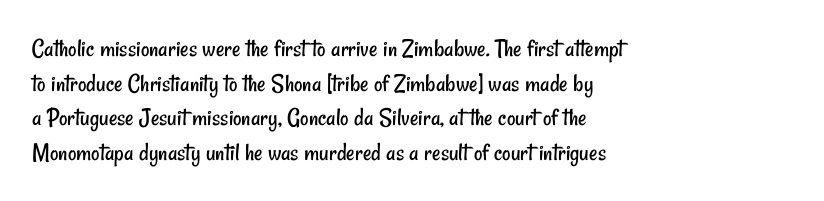
Q: Is the text bold? A: No.
Q: Is the text underlined? A: No.
Q: How is the paragraph aligned? A: Left-aligned.
Q: Is the spacing between letters normal or unusually wide? A: Normal.
Q: Is the spacing between lines tight, normal or loose? A: Normal.
